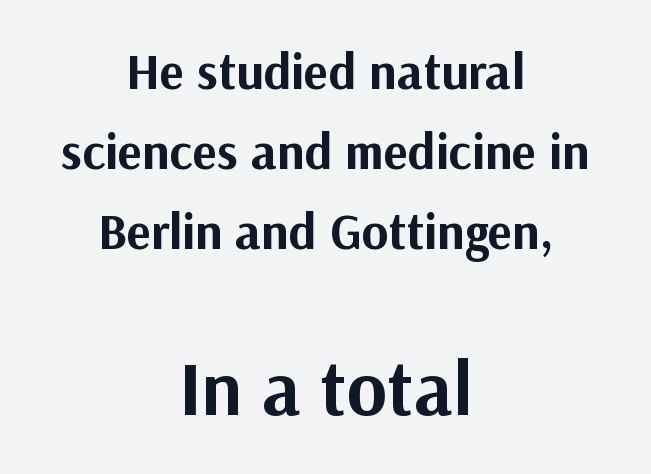
{"serif": "no", "italic": "no", "bold": "yes", "weight": "bold", "width": "normal", "stroke_contrast": "medium", "x_height": "medium", "monospaced": "no", "underline": "no", "align": "center", "line_spacing": "normal", "line_spacing_ratio": 1.57, "letter_spacing": "normal", "letter_spacing_em": 0.0, "larger_block": "second", "size_ratio": 1.49, "glyph_px": 76}
